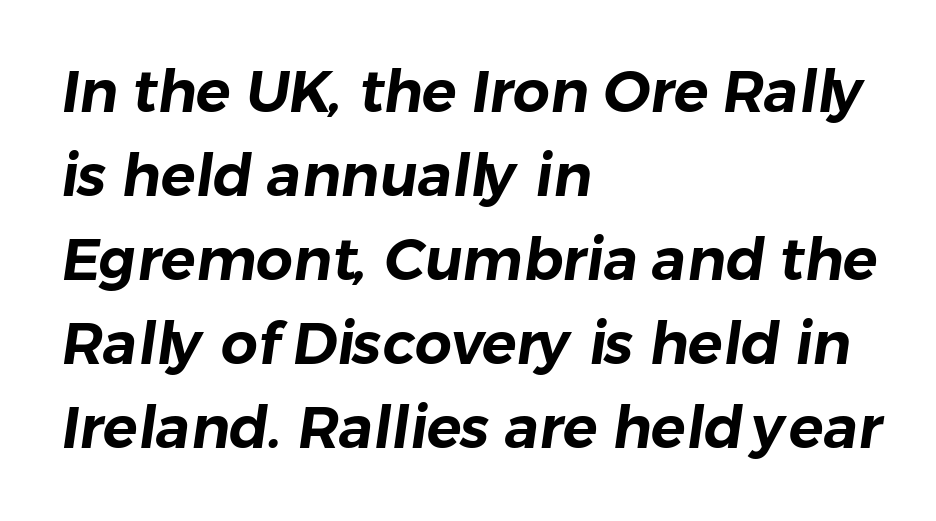
Q: Is the typeface a serif or a sans-serif typeface? A: Sans-serif.
Q: Is the text underlined? A: No.
Q: How is the paragraph aligned? A: Left-aligned.
Q: Is the spacing between letters normal or unusually wide? A: Normal.
Q: Is the spacing between lines tight, normal or loose? A: Normal.
Q: Width (condensed, normal, or wide)? A: Normal.
Q: Stroke contrast? A: Low.
Q: x-height? A: Medium.
Q: Monospaced? A: No.
